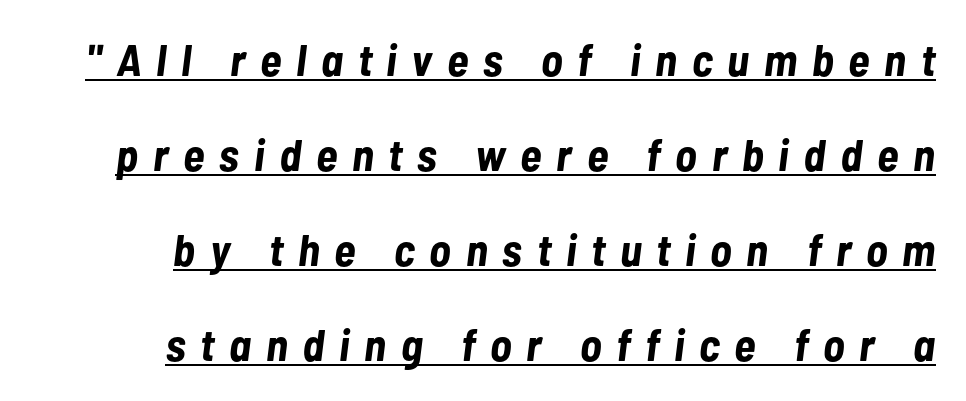
The face used here has the dense, thick strokes of a bold. The lettering is marked with a stroke running underneath it. The letters advance in unequal steps, a hallmark of proportional type. An italicized treatment has been applied to the whole sample.
